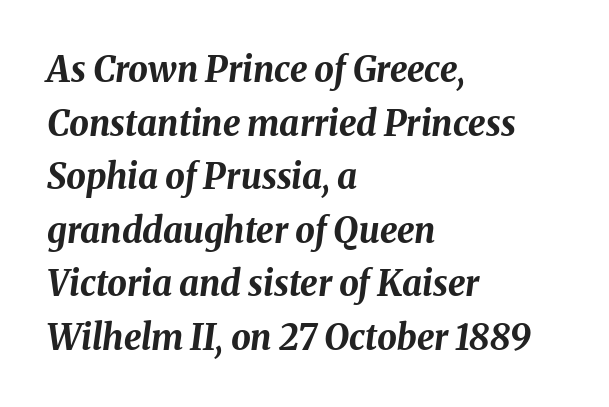
These lines are rendered in a variable-pitch font. No word sits above an underline. Each line starts at the same left margin while the right side varies. These words are printed bold, with thick strokes throughout. The face used here is rendered with its standard letterfit. Successive baselines arrive at the customary interval.
